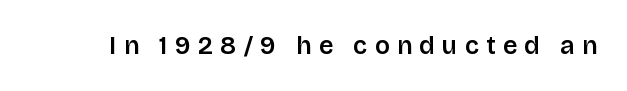
Q: Is the text italic (slanted)? A: No, it is upright.
Q: Is the text underlined? A: No.
Q: Is the spacing between letters normal or unusually wide? A: Unusually wide.
